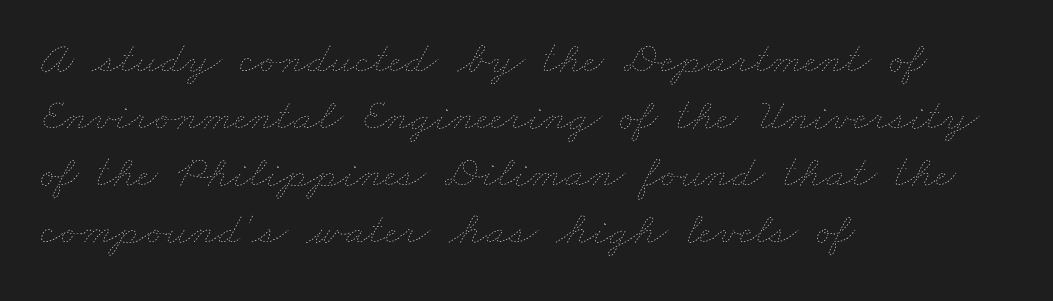
Q: Is the text bold? A: No.
Q: Is the text underlined? A: No.
Q: How is the paragraph aligned? A: Left-aligned.
Q: Is the spacing between letters normal or unusually wide? A: Normal.
Q: Width (condensed, normal, or wide)? A: Wide.
Q: Stroke contrast? A: Low.
Q: x-height? A: Small.
Q: Monospaced? A: No.
